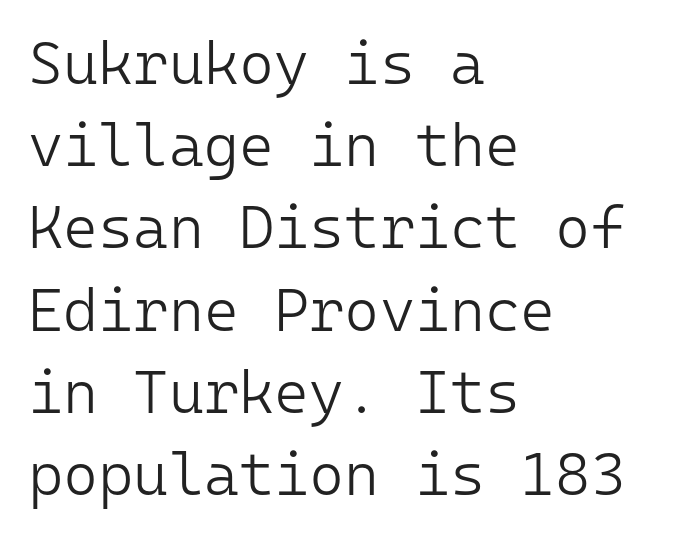
Q: Is the text bold? A: No.
Q: Is the text italic (slanted)? A: No, it is upright.
Q: Is the typeface a serif or a sans-serif typeface? A: Sans-serif.
Q: Is the text underlined? A: No.
Q: How is the paragraph aligned? A: Left-aligned.
Q: Is the spacing between letters normal or unusually wide? A: Normal.
Q: Is the spacing between lines tight, normal or loose? A: Normal.
Q: Width (condensed, normal, or wide)? A: Normal.
Q: Stroke contrast? A: Low.
Q: x-height? A: Medium.
Q: Monospaced? A: Yes.
